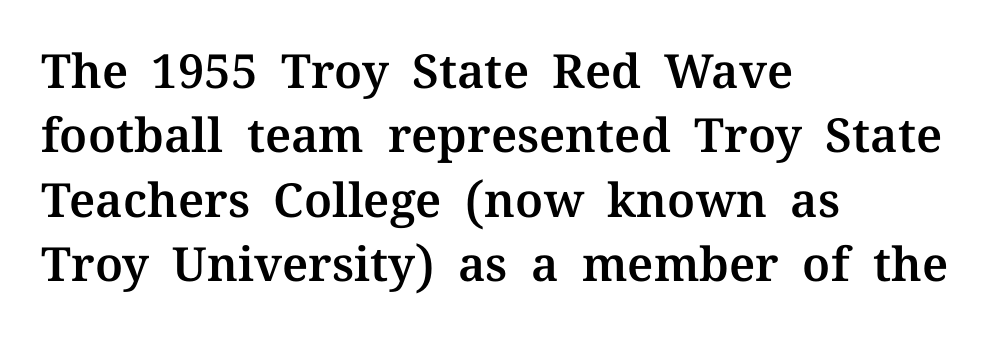
Where is the straight margin? On the left. These lines keep a tight, regular rhythm from letter to letter. Italic? Not at all — the glyphs are vertical. The type family on display is of the serif kind. Any mark beneath the type? The region is blank. If you measured baseline to baseline, you'd find a middling distance.
